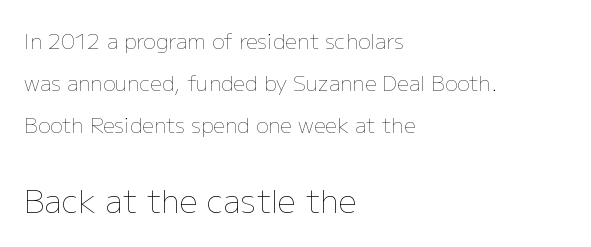
{"italic": "no", "bold": "no", "weight": "thin", "width": "normal", "stroke_contrast": "low", "x_height": "medium", "monospaced": "no", "underline": "no", "align": "left", "line_spacing": "loose", "line_spacing_ratio": 1.99, "letter_spacing": "normal", "letter_spacing_em": 0.0, "larger_block": "second", "size_ratio": 1.52, "glyph_px": 32}
